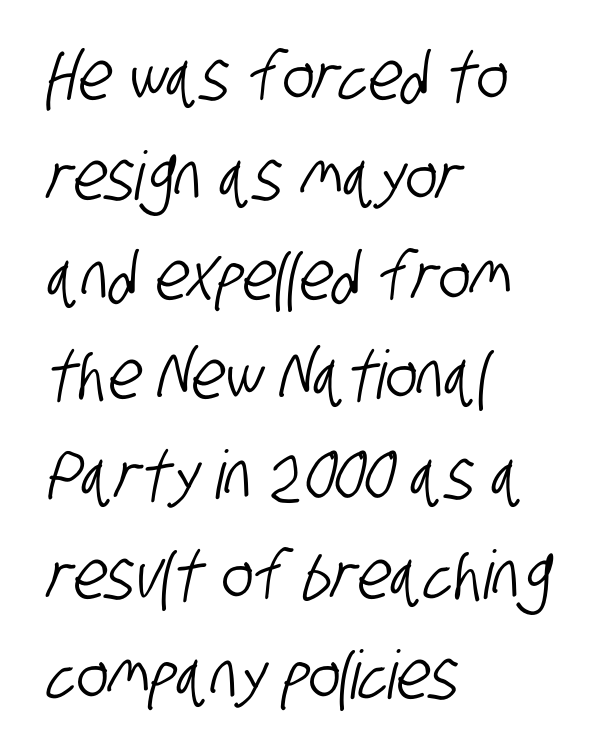
Observe the absence of serifs on each vertical stroke in this sample. Spacing verdict: proportional, widths tailored to each character. These lines stack with their left ends in a neat column. These lines sit exactly where default settings would place them. The gaps between neighbouring characters are ordinary and unremarkable. The gap between lines stays unmarked.
